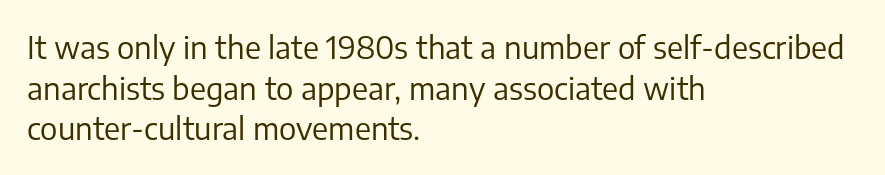
{"serif": "no", "italic": "no", "bold": "no", "weight": "regular", "width": "normal", "stroke_contrast": "low", "x_height": "medium", "monospaced": "no", "underline": "no", "align": "left", "line_spacing": "normal", "line_spacing_ratio": 1.31, "letter_spacing": "normal", "letter_spacing_em": 0.0, "glyph_px": 31}
